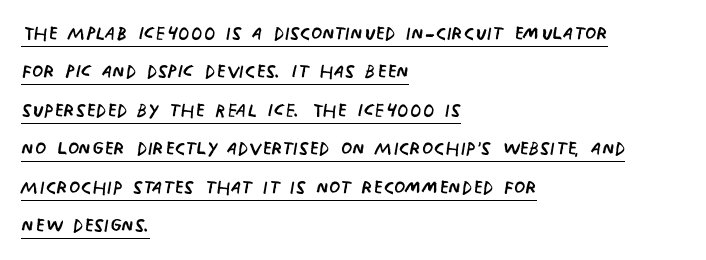
The tracking reads as untouched default to a designer's eye. Reading down the column, the eye jumps a familiar distance to each next line. One-word summary of the alignment: left. No extra ink here — the face is not bold. Decoration check: the copy is underlined.
